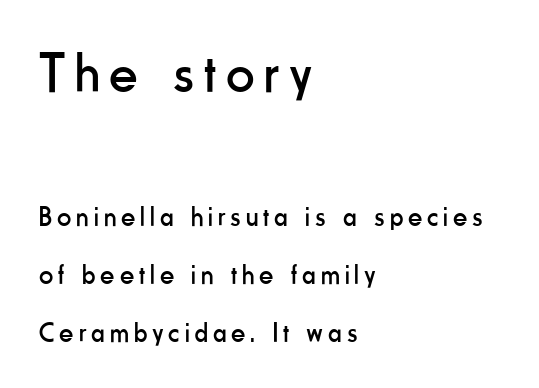
Q: Is the text bold? A: No.
Q: Is the text italic (slanted)? A: No, it is upright.
Q: Is the typeface a serif or a sans-serif typeface? A: Sans-serif.
Q: Is the text underlined? A: No.
Q: How is the paragraph aligned? A: Left-aligned.
Q: Is the spacing between lines tight, normal or loose? A: Loose.
Q: Which block of text is set in a larger size, the first (top) or the second (bottom)? A: The first (top) one.
Q: Width (condensed, normal, or wide)? A: Condensed.
Q: Stroke contrast? A: Low.
Q: x-height? A: Small.
Q: Monospaced? A: No.
